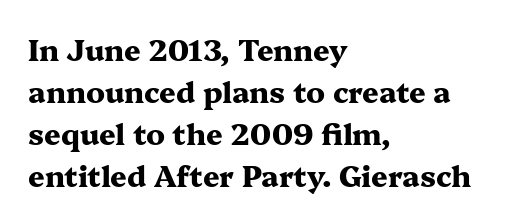
Characters follow at the spacing the type designer built in. This sample has the flowing, uneven cadence of proportional lettering. The string is rendered with underlining switched off. The strokes are fattened all the way to bold. Notice how descenders clear the ascenders below comfortably — that's standard leading. In terms of letterform style, serifs are clearly present.
